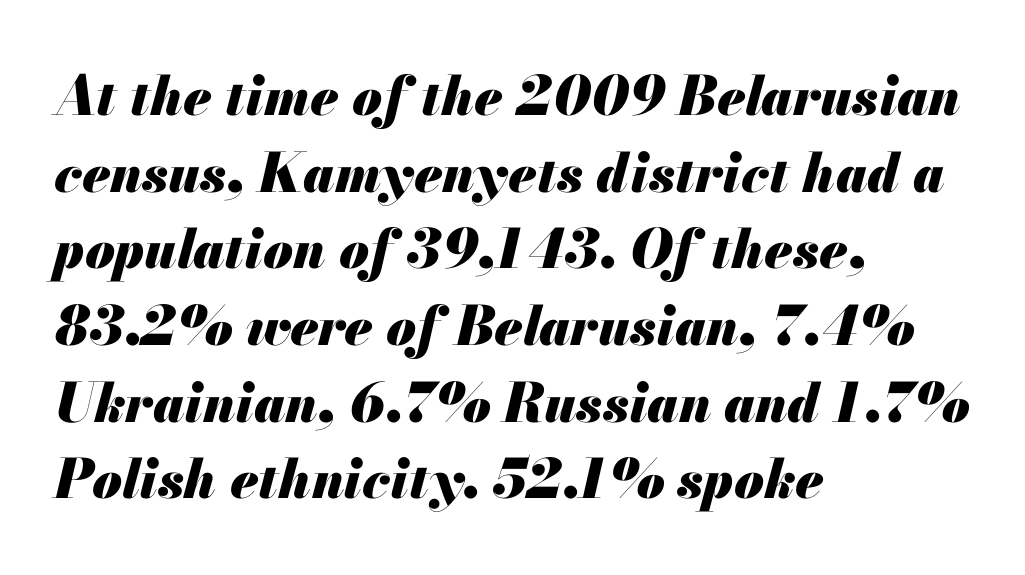
Characters are canted at an angle relative to the baseline's perpendicular. Is the letter spacing exaggerated? No — it looks like the ordinary default. Leading: standard. The specimen omits any rule beneath the text block's lines.
